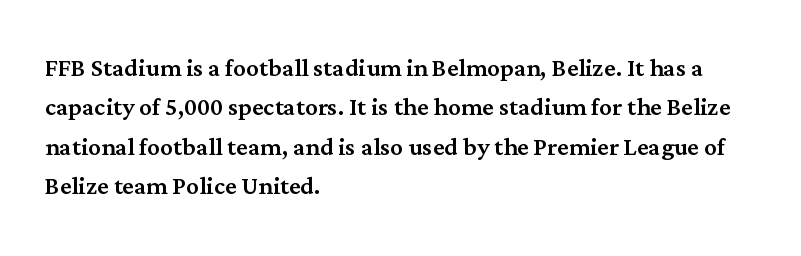
This is the regular roman posture of the typeface. Typeset ragged right — the left edge is the straight one. Each letter keeps its own natural width here, so spacing adapts to shape. The space directly below the letters is spotless. The line texture is even and compact thanks to regular tracking. Stroke terminals: seriffed.
